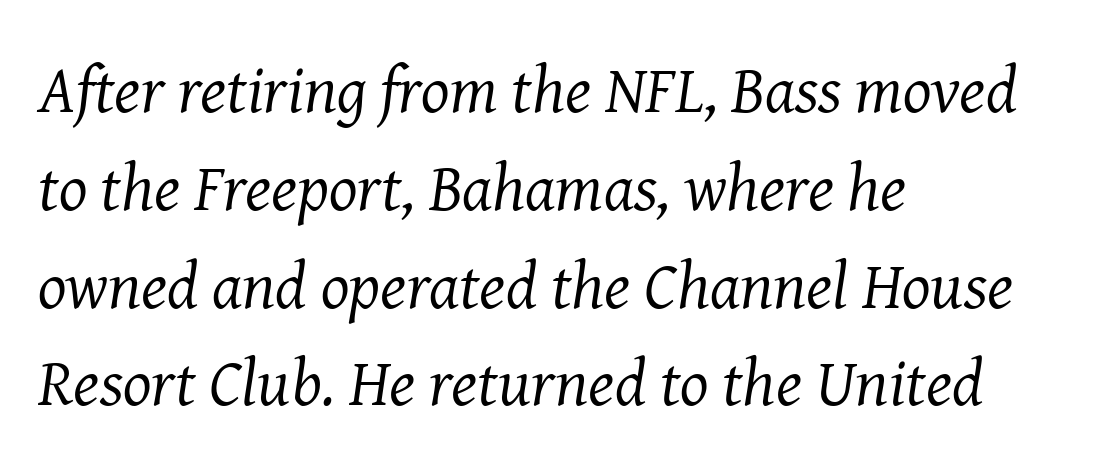
{"serif": "yes", "italic": "yes", "lean": "right", "slant_degrees": 8, "bold": "no", "weight": "regular", "width": "normal", "stroke_contrast": "medium", "x_height": "medium", "monospaced": "no", "underline": "no", "align": "left", "line_spacing": "normal", "line_spacing_ratio": 1.46, "letter_spacing": "normal", "letter_spacing_em": 0.0, "glyph_px": 67}
